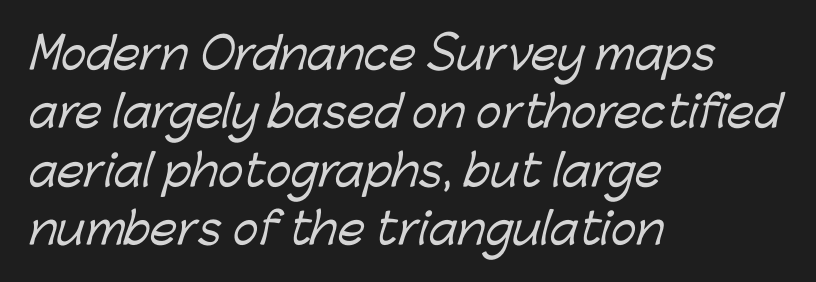
The image shows 43 px sans-serif type; set left-aligned, normal line spacing (1.36x), normal letter spacing, not underlined; low stroke contrast and a medium x-height.
